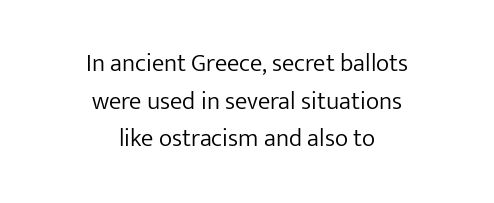
Q: Is the text bold? A: No.
Q: Is the text italic (slanted)? A: No, it is upright.
Q: Is the text underlined? A: No.
Q: How is the paragraph aligned? A: Centered.
Q: Is the spacing between letters normal or unusually wide? A: Normal.
Q: Is the spacing between lines tight, normal or loose? A: Normal.
